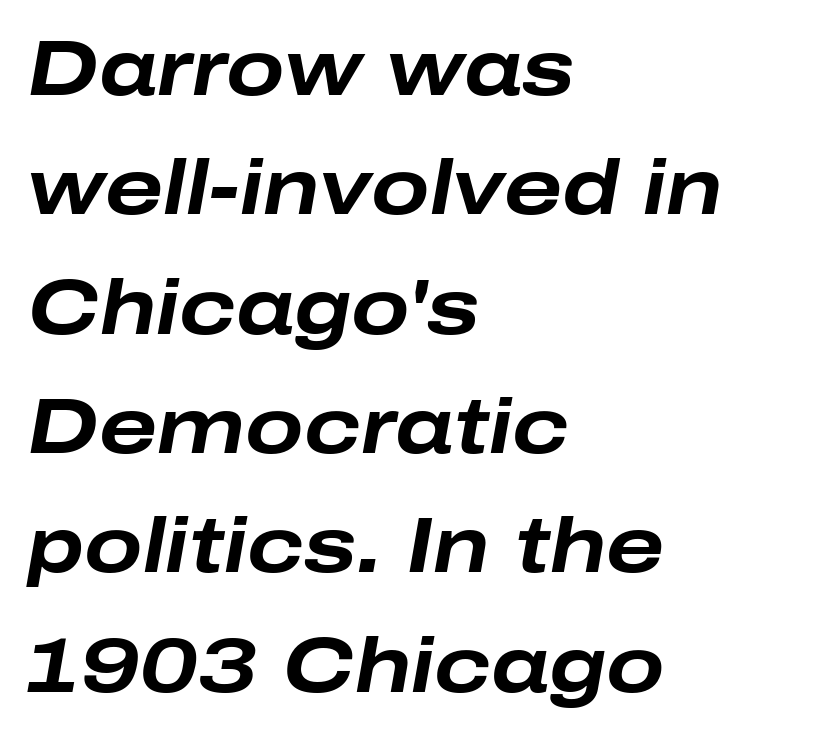
The image shows 77 px bold, wide type, italic (leaning right); set left-aligned, normal line spacing (1.55x), normal letter spacing, not underlined; low stroke contrast and a medium x-height.
